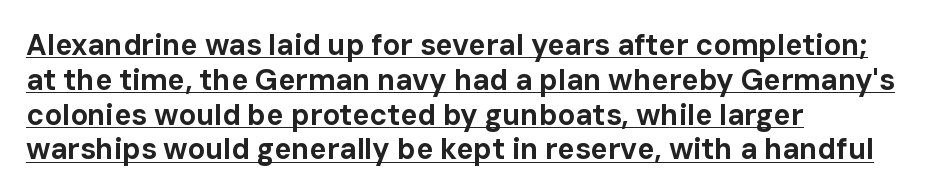
Is there any slant? The stems are plumb. Examine the stroke ends and you'll find no serifs. Does a line run under the words? Yes, clearly. In CSS terms this would be text-align: left.
